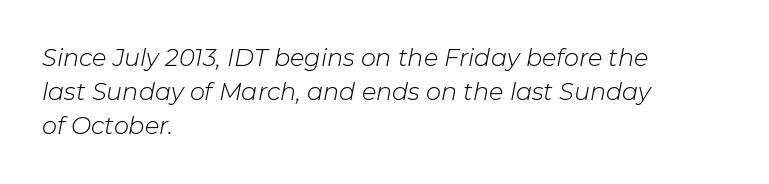
Q: Is the text bold? A: No.
Q: Is the text italic (slanted)? A: Yes, it leans right by about 11 degrees.
Q: Is the text underlined? A: No.
Q: How is the paragraph aligned? A: Left-aligned.
Q: Is the spacing between letters normal or unusually wide? A: Normal.
Q: Is the spacing between lines tight, normal or loose? A: Normal.
